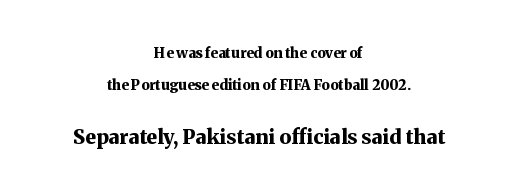
Q: Is the text bold? A: Yes.
Q: Is the text italic (slanted)? A: No, it is upright.
Q: Is the text underlined? A: No.
Q: How is the paragraph aligned? A: Centered.
Q: Is the spacing between letters normal or unusually wide? A: Normal.
Q: Is the spacing between lines tight, normal or loose? A: Loose.
Q: Which block of text is set in a larger size, the first (top) or the second (bottom)? A: The second (bottom) one.
